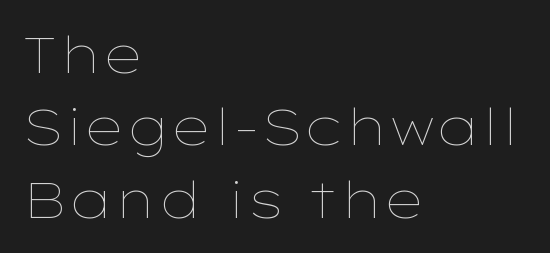
Varying glyph widths throughout — classic text-font behaviour. A student would call this left alignment; a typographer would say flush left, rag right. Is there much room between lines? A standard amount, neither cramped nor airy. Every character sits straight up, as roman type does. Bold? No — there's no thickening of the strokes. The gap between lines stays unmarked.
